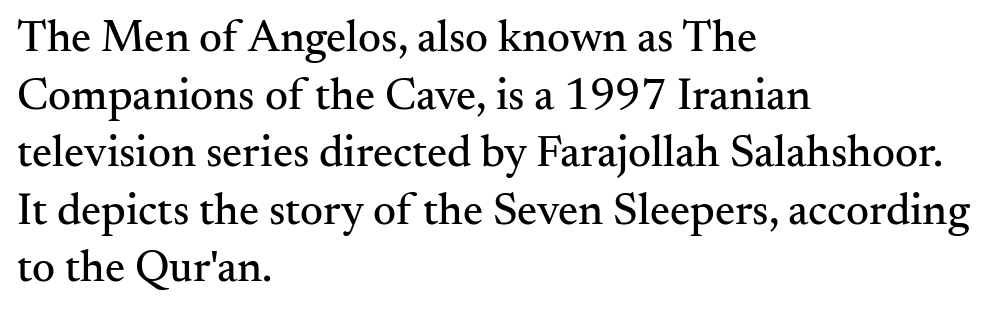
The image shows 45 px serif type, upright; set left-aligned, normal line spacing (1.28x), normal letter spacing, not underlined; medium stroke contrast and a small x-height.
